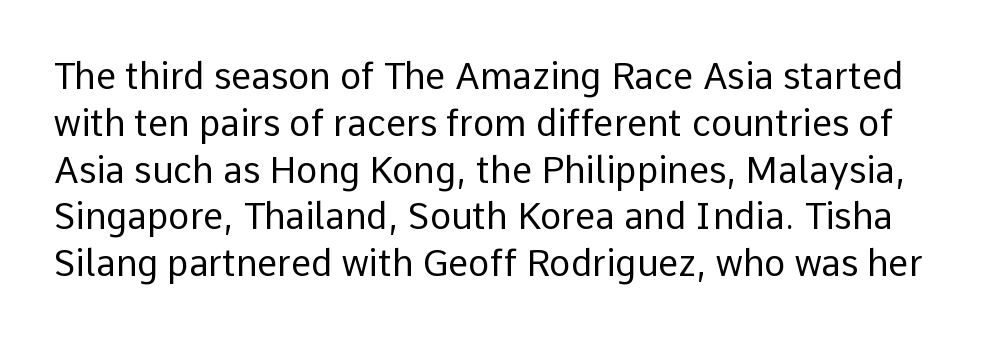
{"serif": "no", "italic": "no", "bold": "no", "weight": "regular", "width": "normal", "stroke_contrast": "low", "x_height": "medium", "monospaced": "no", "underline": "no", "line_spacing": "normal", "line_spacing_ratio": 1.3, "letter_spacing": "normal", "letter_spacing_em": 0.0, "glyph_px": 36}
